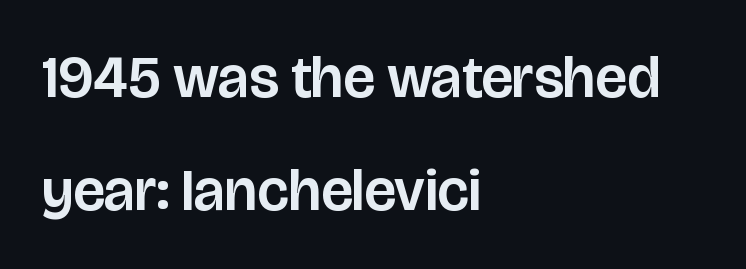
The rendering uses natural spacing where letterforms have individual widths. Caption: multi-line text, flush left, ragged right. The letters stand straight up with perfectly vertical stems. The rendering shows plain stroke endings on the letterforms — a sans-serif design.
